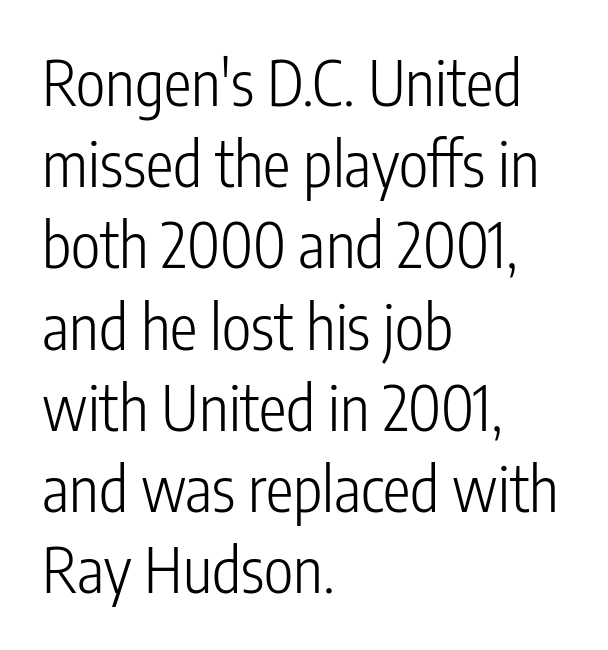
The passage shown is typed in a proportional face where columns would drift. Letter spacing: default. Quick note: underline off. A roman cut, with each character standing at attention. Font category for this specimen: sans-serif. Vertically, the passage feels balanced, rows spaced as you'd expect.
